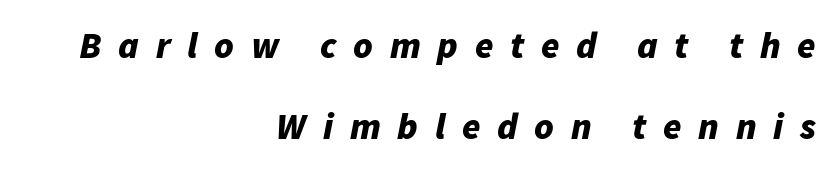
Q: Is the text bold? A: Yes.
Q: Is the text italic (slanted)? A: Yes, it leans right by about 11 degrees.
Q: Is the text underlined? A: No.
Q: How is the paragraph aligned? A: Right-aligned.
Q: Is the spacing between letters normal or unusually wide? A: Unusually wide.
Q: Is the spacing between lines tight, normal or loose? A: Loose.
Q: Width (condensed, normal, or wide)? A: Normal.
Q: Stroke contrast? A: Low.
Q: x-height? A: Medium.
Q: Monospaced? A: No.
